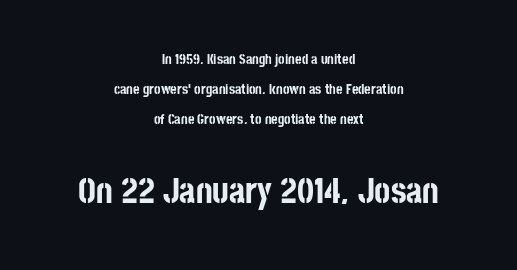
Unlike a traditional serif, this face leaves its strokes unadorned. Anything drawn beneath the words? Only blank space. Students, this is bold: see how much ink each stroke carries. Size contrast runs from small at the top to large at the bottom. Style check: upright.
